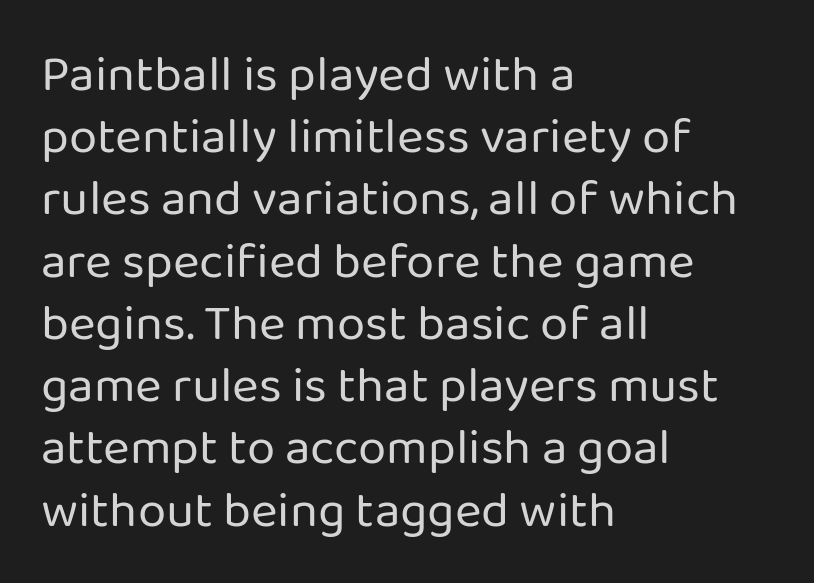
Q: Is the text bold? A: No.
Q: Is the text italic (slanted)? A: No, it is upright.
Q: Is the typeface a serif or a sans-serif typeface? A: Sans-serif.
Q: Is the text underlined? A: No.
Q: How is the paragraph aligned? A: Left-aligned.
Q: Is the spacing between letters normal or unusually wide? A: Normal.
Q: Width (condensed, normal, or wide)? A: Normal.
Q: Stroke contrast? A: Low.
Q: x-height? A: Medium.
Q: Monospaced? A: No.
